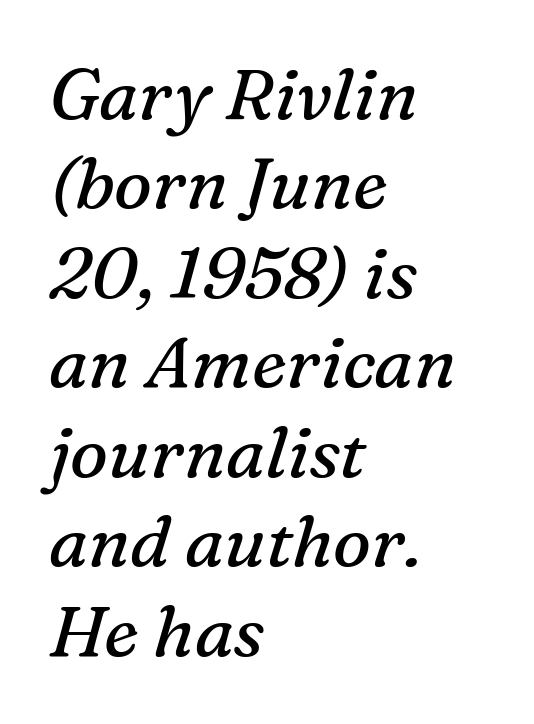
A typesetter would call this proportional, since set widths differ per character. A classic flush-left, rag-right setting is used for this passage. The weight tops out at a normal text grade. Font category for this specimen: serif. One glance says typical: line gaps are just what's usual. Underlining? Definitely not there.
